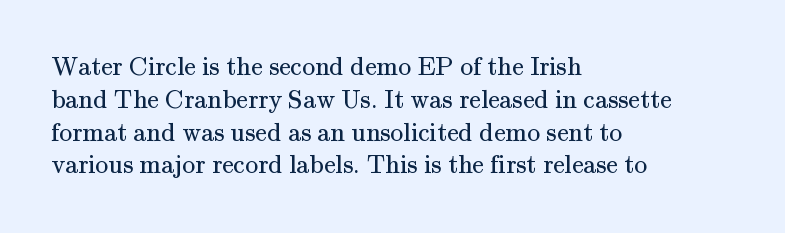
The image shows 26 px text type, upright; set left-aligned, normal line spacing (1.26x), normal letter spacing, not underlined.
